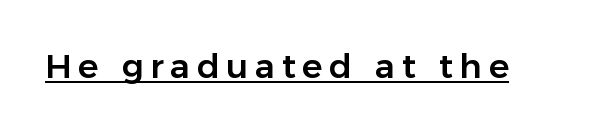
Typographically, this falls in the sans-serif category. Each letter keeps its own natural width here, so spacing adapts to shape. Does the lettering tilt? It doesn't — this is upright. Caption: lettering with a line underneath.
